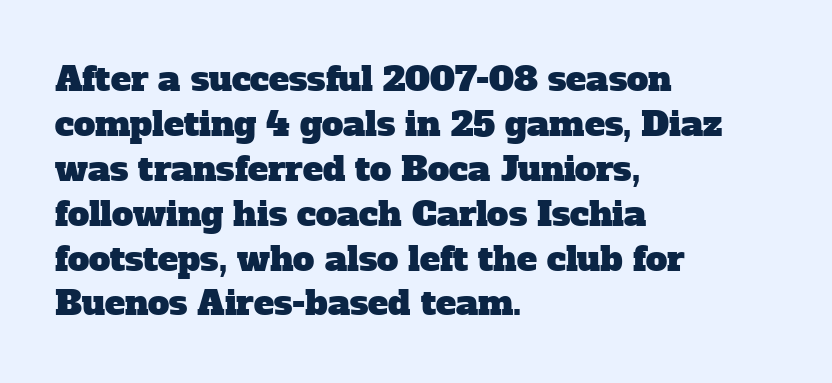
{"serif": "yes", "width": "normal", "stroke_contrast": "low", "x_height": "medium", "monospaced": "no", "underline": "no", "align": "left", "line_spacing": "normal", "line_spacing_ratio": 1.32, "letter_spacing": "normal", "letter_spacing_em": 0.0, "glyph_px": 34}
